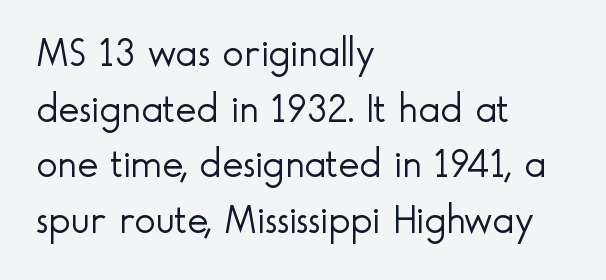
{"serif": "no", "italic": "no", "bold": "no", "weight": "light", "width": "normal", "x_height": "small", "monospaced": "no", "underline": "no", "align": "left", "line_spacing": "normal", "line_spacing_ratio": 1.39, "letter_spacing": "normal", "letter_spacing_em": 0.0, "glyph_px": 40}
